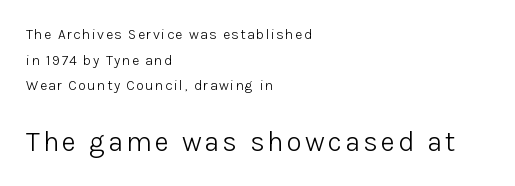
All the whitespace from short lines collects on the right. Just letters on the line, the space beneath them empty. A typesetter would call this proportional, since set widths differ per character. You can tell it's not italic because the verticals are truly vertical. Font category for this specimen: sans-serif. The later block is typeset at a bigger size than the earlier block.
